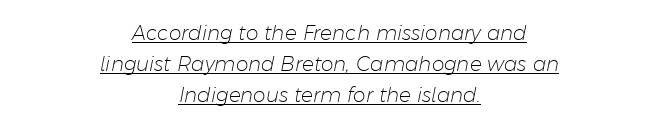
This is oblique type, the kind used for emphasis or titles. The line texture is even and compact thanks to regular tracking. If you measured baseline to baseline, you'd find a middling distance. Alignment: centered. Ink coverage per letter is moderate at most.
